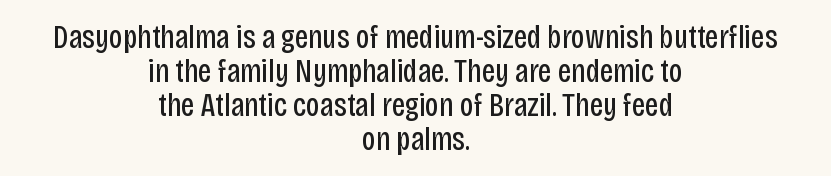
Q: Is the text bold? A: No.
Q: Is the text italic (slanted)? A: No, it is upright.
Q: Is the typeface a serif or a sans-serif typeface? A: Sans-serif.
Q: Is the text underlined? A: No.
Q: How is the paragraph aligned? A: Centered.
Q: Is the spacing between letters normal or unusually wide? A: Normal.
Q: Is the spacing between lines tight, normal or loose? A: Tight.
Q: Width (condensed, normal, or wide)? A: Condensed.
Q: Stroke contrast? A: Low.
Q: x-height? A: Large.
Q: Monospaced? A: No.
